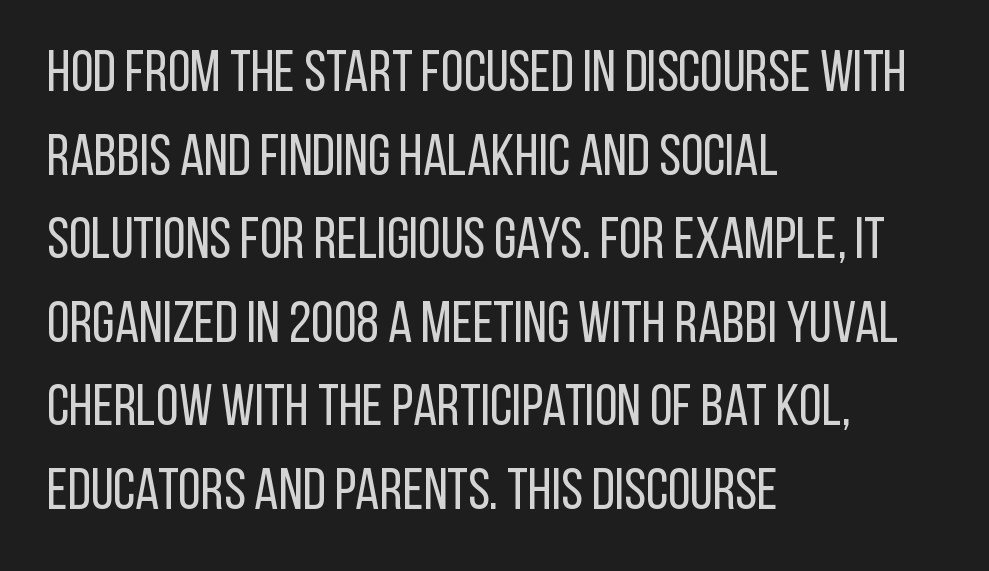
{"serif": "no", "italic": "no", "bold": "no", "weight": "regular", "width": "condensed", "stroke_contrast": "low", "x_height": "large", "monospaced": "no", "underline": "no", "align": "left", "line_spacing": "normal", "line_spacing_ratio": 1.44, "letter_spacing": "normal", "letter_spacing_em": 0.0, "glyph_px": 58}
